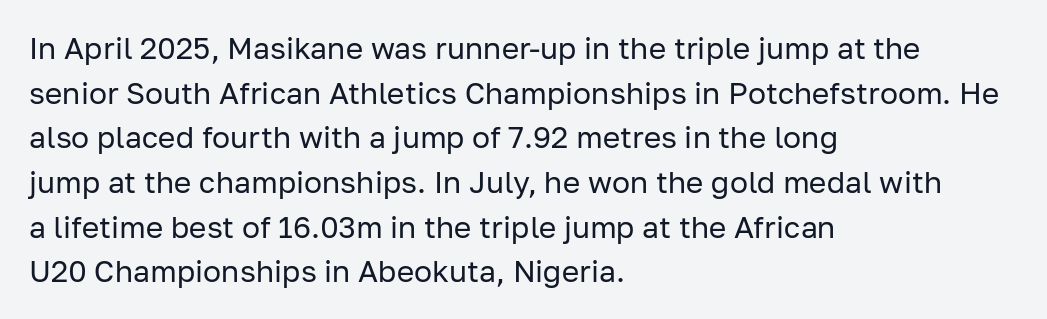
{"serif": "no", "italic": "no", "bold": "no", "weight": "regular", "width": "normal", "stroke_contrast": "low", "x_height": "medium", "monospaced": "no", "underline": "no", "align": "left", "line_spacing": "normal", "line_spacing_ratio": 1.49, "letter_spacing": "normal", "letter_spacing_em": 0.0, "glyph_px": 30}
